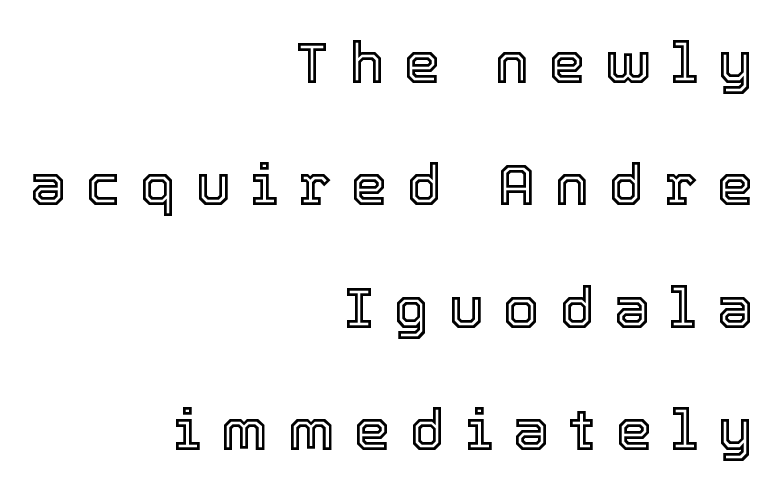
The image shows 58 px text type, upright; set right-aligned, loose line spacing (2.11x), unusually wide letter spacing (+0.34 em), not underlined; a medium x-height.
